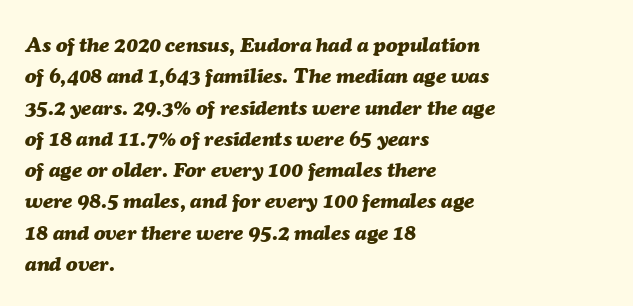
Q: Is the text bold? A: Yes.
Q: Is the text italic (slanted)? A: Yes, it leans right by about 7 degrees.
Q: Is the text underlined? A: No.
Q: How is the paragraph aligned? A: Left-aligned.
Q: Is the spacing between letters normal or unusually wide? A: Normal.
Q: Is the spacing between lines tight, normal or loose? A: Normal.
